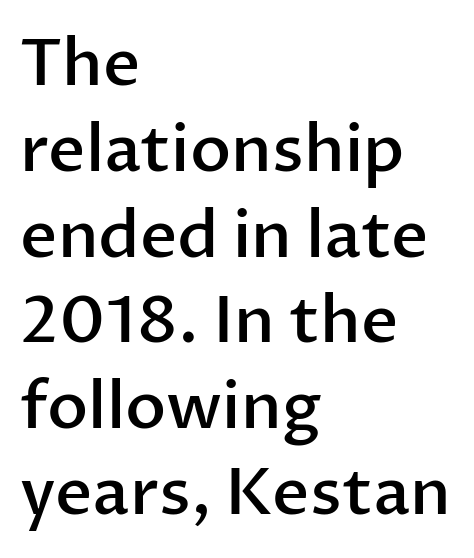
Q: Is the text bold? A: Semi-bold.
Q: Is the text italic (slanted)? A: No, it is upright.
Q: Is the typeface a serif or a sans-serif typeface? A: Sans-serif.
Q: Is the text underlined? A: No.
Q: How is the paragraph aligned? A: Left-aligned.
Q: Is the spacing between letters normal or unusually wide? A: Normal.
Q: Is the spacing between lines tight, normal or loose? A: Normal.
Q: Width (condensed, normal, or wide)? A: Normal.
Q: Stroke contrast? A: Low.
Q: x-height? A: Medium.
Q: Monospaced? A: No.
